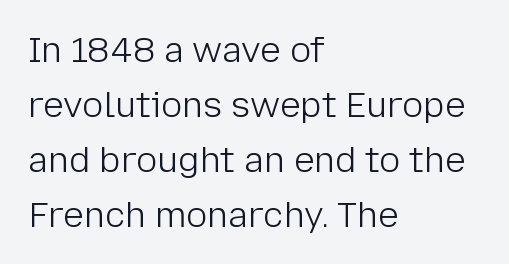
{"serif": "no", "italic": "no", "bold": "no", "weight": "light", "width": "normal", "stroke_contrast": "low", "x_height": "medium", "monospaced": "no", "underline": "no", "align": "left", "line_spacing": "normal", "line_spacing_ratio": 1.57, "letter_spacing": "normal", "letter_spacing_em": 0.0, "glyph_px": 35}
